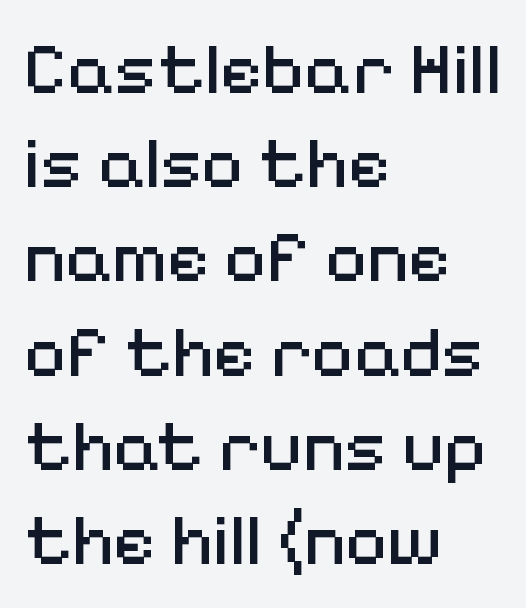
{"serif": "no", "italic": "no", "bold": "no", "weight": "regular", "width": "normal", "stroke_contrast": "medium", "x_height": "medium", "monospaced": "no", "underline": "no", "align": "left", "line_spacing": "normal", "line_spacing_ratio": 1.29, "letter_spacing": "normal", "letter_spacing_em": 0.0, "glyph_px": 73}
